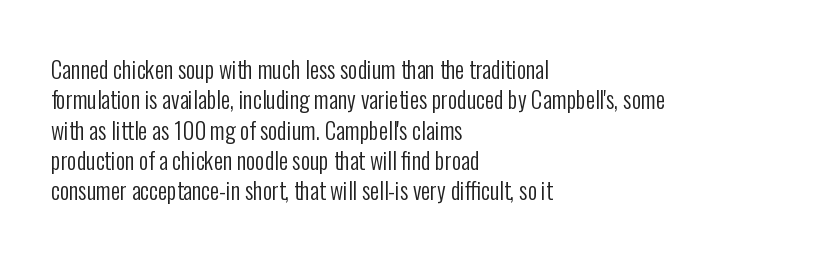
The image shows 23 px text type, upright; set left-aligned, normal line spacing (1.32x), normal letter spacing, not underlined.
